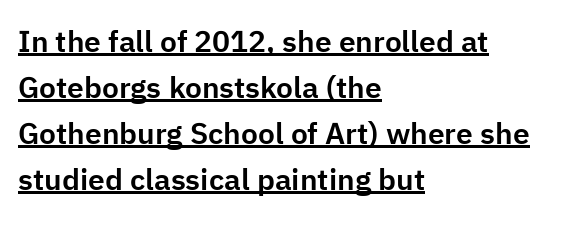
Q: Is the text italic (slanted)? A: No, it is upright.
Q: Is the typeface a serif or a sans-serif typeface? A: Sans-serif.
Q: Is the text underlined? A: Yes.
Q: How is the paragraph aligned? A: Left-aligned.
Q: Is the spacing between letters normal or unusually wide? A: Normal.
Q: Is the spacing between lines tight, normal or loose? A: Normal.
Q: Width (condensed, normal, or wide)? A: Normal.
Q: Stroke contrast? A: Low.
Q: x-height? A: Medium.
Q: Monospaced? A: No.
